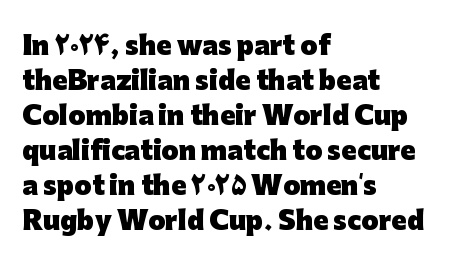
{"italic": "no", "bold": "yes", "underline": "no", "align": "left", "line_spacing": "normal", "line_spacing_ratio": 1.4, "letter_spacing": "normal", "letter_spacing_em": 0.0, "glyph_px": 25}
